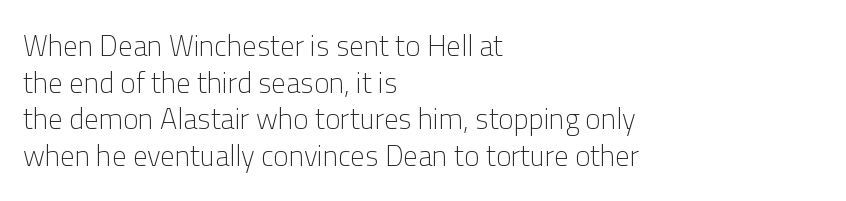
Alignment: flush left. Is the stroke heavy? The answer is a plain regular-or-lighter. These lines are rendered in a variable-pitch font. Lines of text with bare space underneath. Does extra space separate the letters? No, they use regular spacing.
